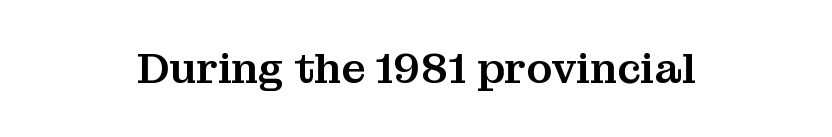
The image shows 42 px serif type, upright; set centered, normal letter spacing, not underlined; medium stroke contrast and a medium x-height.
